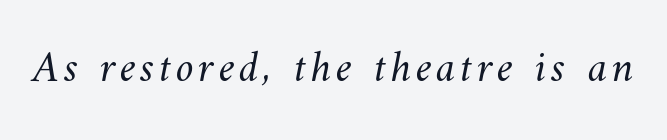
Q: Is the text bold? A: No.
Q: Is the text underlined? A: No.
Q: Width (condensed, normal, or wide)? A: Normal.
Q: Stroke contrast? A: Medium.
Q: x-height? A: Small.
Q: Monospaced? A: No.
